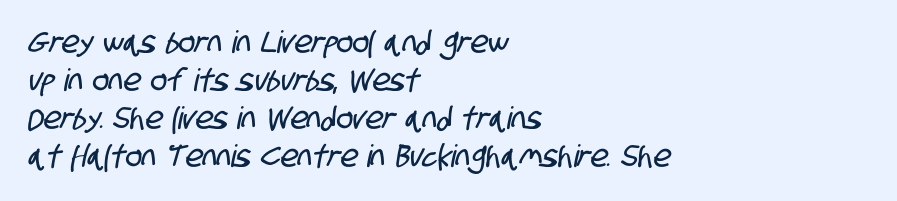
{"serif": "no", "width": "condensed", "stroke_contrast": "low", "x_height": "large", "monospaced": "no", "underline": "no", "align": "left", "line_spacing_ratio": 1.23, "letter_spacing": "normal", "letter_spacing_em": 0.0, "glyph_px": 31}
